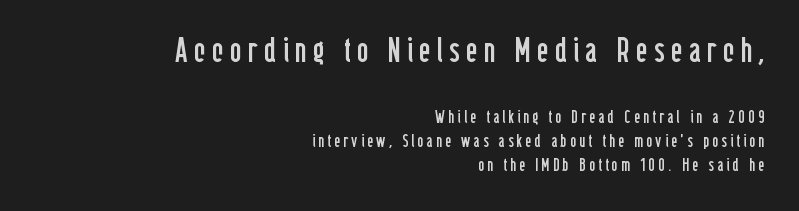
Q: Is the text bold? A: No.
Q: Is the text italic (slanted)? A: No, it is upright.
Q: Is the typeface a serif or a sans-serif typeface? A: Sans-serif.
Q: Is the text underlined? A: No.
Q: How is the paragraph aligned? A: Right-aligned.
Q: Is the spacing between lines tight, normal or loose? A: Normal.
Q: Which block of text is set in a larger size, the first (top) or the second (bottom)? A: The first (top) one.
Q: Width (condensed, normal, or wide)? A: Condensed.
Q: Stroke contrast? A: Low.
Q: x-height? A: Medium.
Q: Monospaced? A: No.
